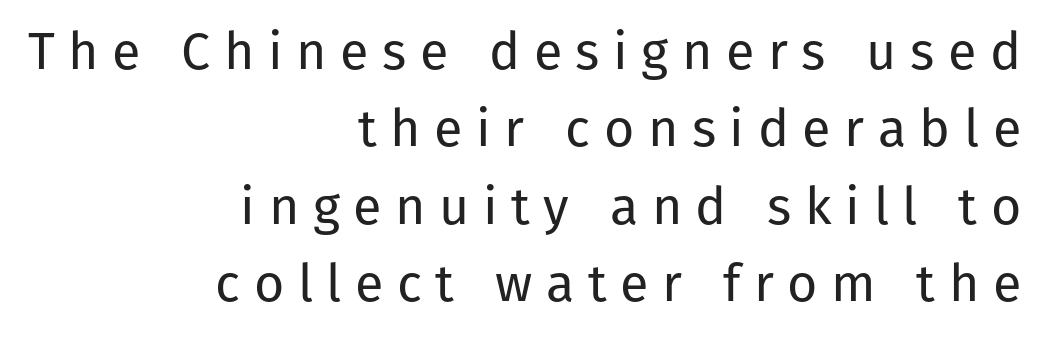
Q: Is the text bold? A: No.
Q: Is the text italic (slanted)? A: No, it is upright.
Q: Is the typeface a serif or a sans-serif typeface? A: Sans-serif.
Q: Is the text underlined? A: No.
Q: How is the paragraph aligned? A: Right-aligned.
Q: Is the spacing between letters normal or unusually wide? A: Unusually wide.
Q: Is the spacing between lines tight, normal or loose? A: Normal.
Q: Width (condensed, normal, or wide)? A: Normal.
Q: Stroke contrast? A: Low.
Q: x-height? A: Medium.
Q: Monospaced? A: No.
